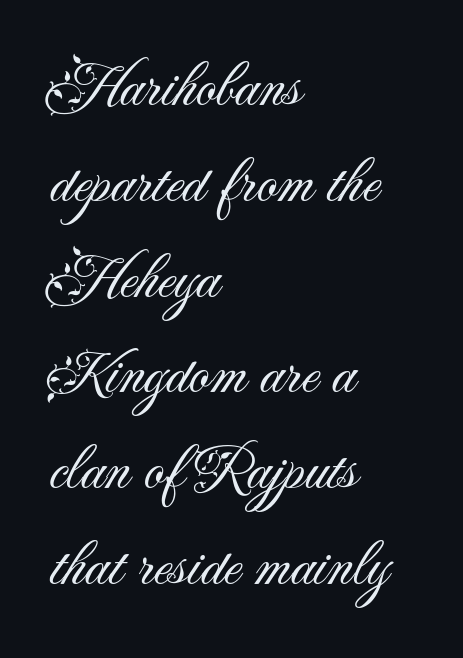
Q: Is the text bold? A: No.
Q: Is the text italic (slanted)? A: Yes.
Q: Is the typeface a serif or a sans-serif typeface? A: Sans-serif.
Q: Is the text underlined? A: No.
Q: How is the paragraph aligned? A: Left-aligned.
Q: Is the spacing between letters normal or unusually wide? A: Normal.
Q: Is the spacing between lines tight, normal or loose? A: Normal.
Q: Width (condensed, normal, or wide)? A: Normal.
Q: Stroke contrast? A: Medium.
Q: x-height? A: Small.
Q: Monospaced? A: No.
